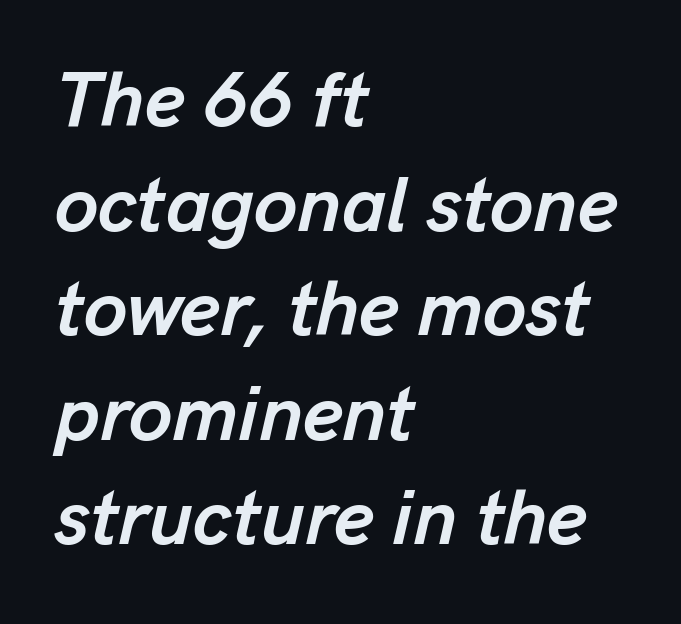
{"italic": "yes", "lean": "right", "slant_degrees": 13, "bold": "yes", "weight": "semibold", "width": "normal", "stroke_contrast": "low", "x_height": "medium", "monospaced": "no", "underline": "no", "align": "left", "line_spacing": "normal", "line_spacing_ratio": 1.34, "letter_spacing": "normal", "letter_spacing_em": 0.0, "glyph_px": 78}
